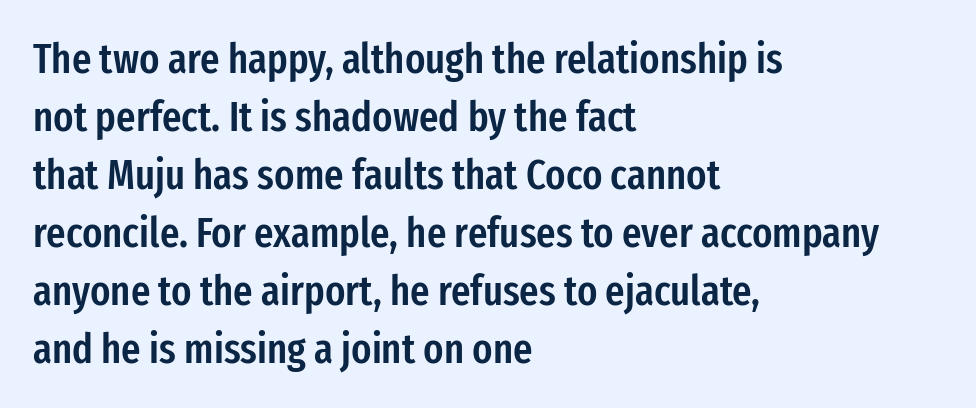
Observe the ordinary spacing: letters are neighbours, not strangers. Is this a fixed-width face? No — the glyphs have proportional, varying widths. Font category for this specimen: sans-serif. Compared with typical paragraphs, the rows here are spaced about the same. This rendering features lettering with no underline. Stems and bowls a touch heavier than normal — semibold.
